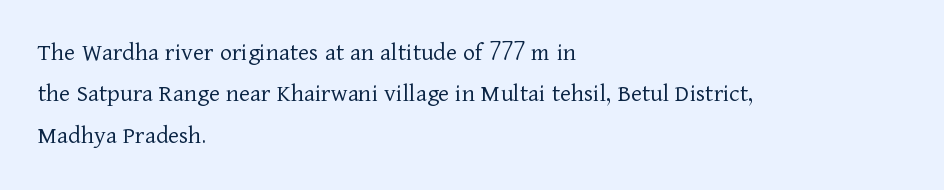
{"italic": "no", "bold": "no", "underline": "no", "align": "left", "line_spacing": "normal", "line_spacing_ratio": 1.59, "letter_spacing": "normal", "letter_spacing_em": 0.0, "glyph_px": 26}
